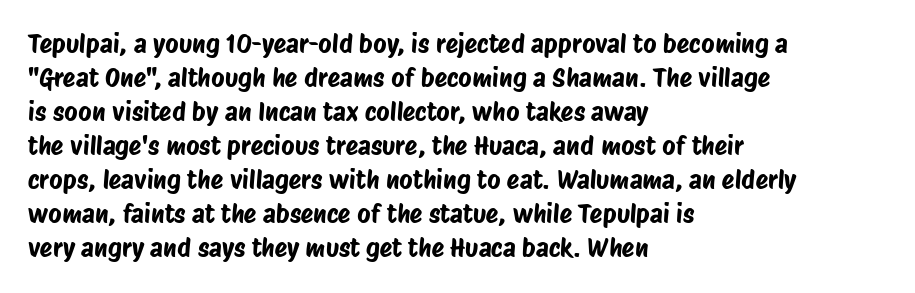
The image shows 26 px text type; set left-aligned, normal line spacing (1.31x), normal letter spacing, not underlined.
